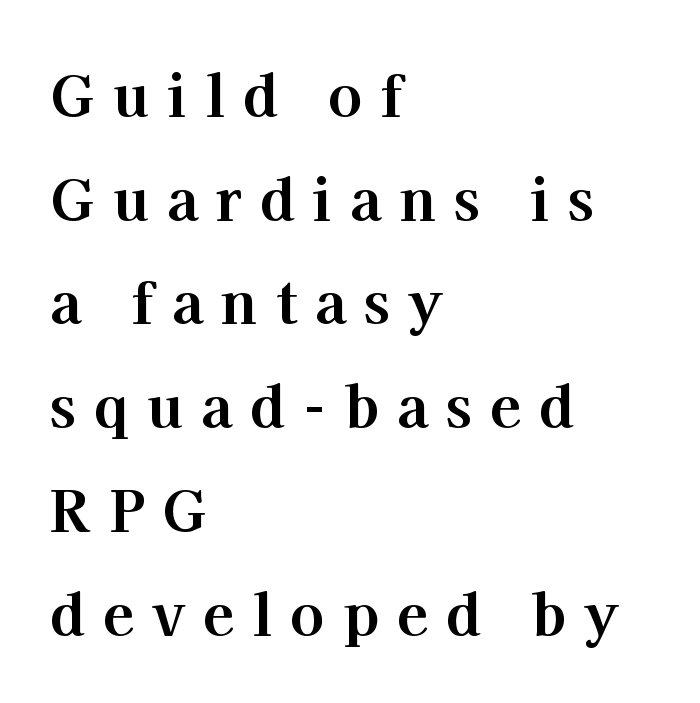
The image shows 57 px bold serif type, upright; set left-aligned, line spacing 1.82x, unusually wide letter spacing (+0.32 em), not underlined; high stroke contrast and a medium x-height.
